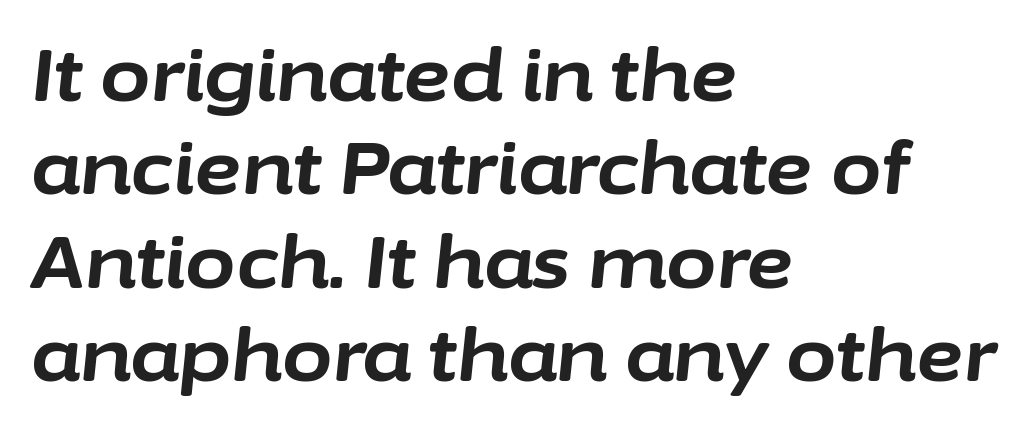
{"italic": "yes", "lean": "right", "slant_degrees": 6, "bold": "yes", "weight": "bold", "width": "normal", "stroke_contrast": "low", "x_height": "medium", "monospaced": "no", "underline": "no", "align": "left", "line_spacing": "normal", "line_spacing_ratio": 1.28, "letter_spacing": "normal", "letter_spacing_em": 0.0, "glyph_px": 73}
